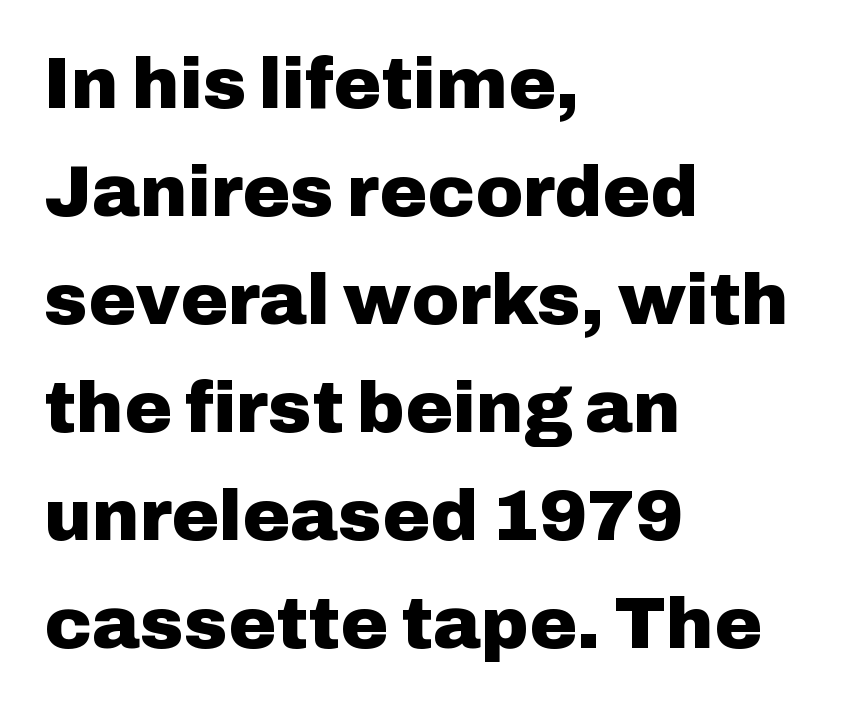
Proportional: the letters do not fall into vertical columns. The leading is moderate, giving the passage an even texture. The horizontal fit of the characters is conventional and even. These lines were composed using upright roman letters.
